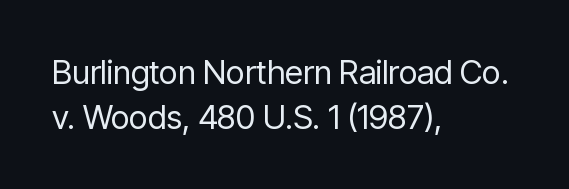
Q: Is the text bold? A: No.
Q: Is the text italic (slanted)? A: No, it is upright.
Q: Is the typeface a serif or a sans-serif typeface? A: Sans-serif.
Q: Is the text underlined? A: No.
Q: How is the paragraph aligned? A: Left-aligned.
Q: Is the spacing between letters normal or unusually wide? A: Normal.
Q: Is the spacing between lines tight, normal or loose? A: Normal.
Q: Width (condensed, normal, or wide)? A: Condensed.
Q: Stroke contrast? A: Low.
Q: x-height? A: Medium.
Q: Monospaced? A: No.
